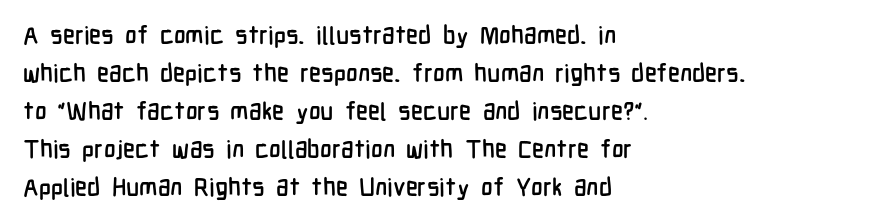
Plain, unruled lines of type. Each word holds together tightly as a unit, with standard inter-letter gaps. Every row of glyphs begins at an identical x-position on the left. Leading matches the norm, producing a regular column.
